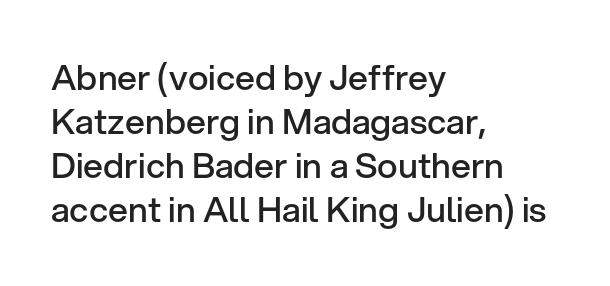
Q: Is the text bold? A: Semi-bold.
Q: Is the text italic (slanted)? A: No, it is upright.
Q: Is the typeface a serif or a sans-serif typeface? A: Sans-serif.
Q: Is the text underlined? A: No.
Q: How is the paragraph aligned? A: Left-aligned.
Q: Is the spacing between letters normal or unusually wide? A: Normal.
Q: Is the spacing between lines tight, normal or loose? A: Normal.
Q: Width (condensed, normal, or wide)? A: Normal.
Q: Stroke contrast? A: Low.
Q: x-height? A: Medium.
Q: Monospaced? A: No.
